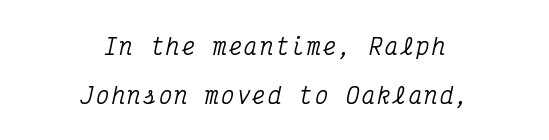
Widely set lines give the paragraph a tall, airy silhouette. You can tell it's italic because the verticals aren't actually vertical. Any mark beneath the type? The region is blank. Is the block centered? Yes — each line is placed symmetrically about the middle.
